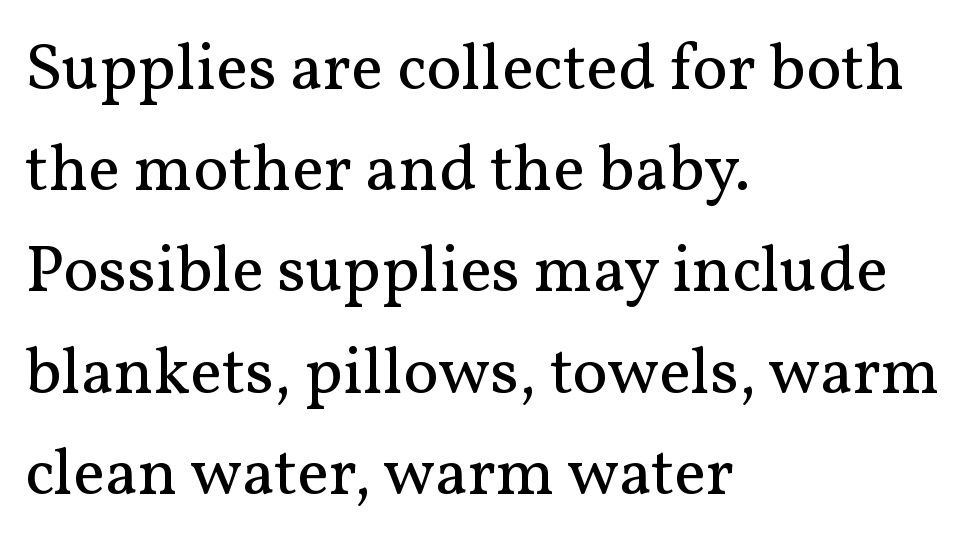
Q: Is the text bold? A: No.
Q: Is the text italic (slanted)? A: No, it is upright.
Q: Is the typeface a serif or a sans-serif typeface? A: Serif.
Q: Is the text underlined? A: No.
Q: How is the paragraph aligned? A: Left-aligned.
Q: Is the spacing between letters normal or unusually wide? A: Normal.
Q: Is the spacing between lines tight, normal or loose? A: Normal.
Q: Width (condensed, normal, or wide)? A: Normal.
Q: Stroke contrast? A: Medium.
Q: x-height? A: Medium.
Q: Monospaced? A: No.
